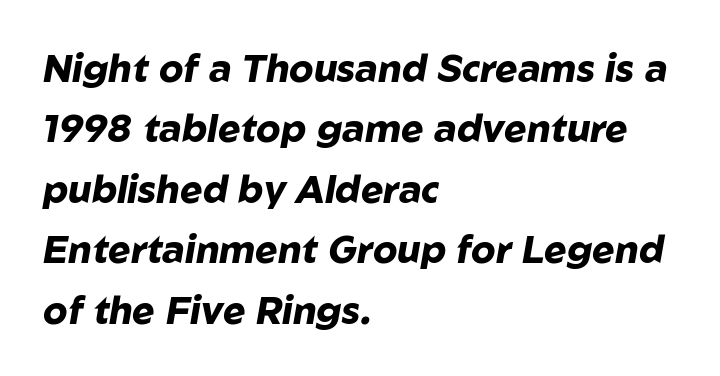
{"italic": "yes", "lean": "right", "slant_degrees": 10, "bold": "yes", "weight": "heavy", "width": "normal", "stroke_contrast": "low", "x_height": "medium", "monospaced": "no", "underline": "no", "align": "left", "line_spacing": "normal", "line_spacing_ratio": 1.59, "letter_spacing": "normal", "letter_spacing_em": 0.0, "glyph_px": 38}
